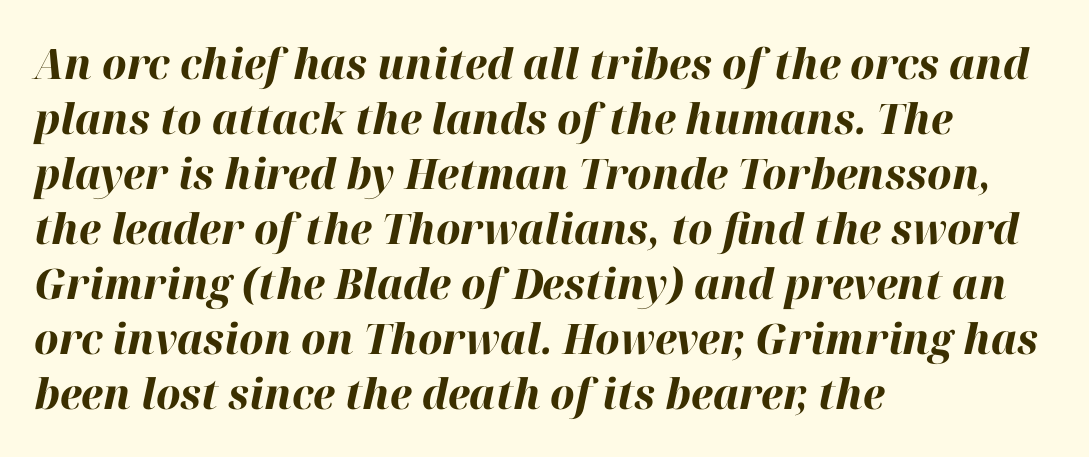
{"italic": "yes", "lean": "right", "slant_degrees": 12, "bold": "yes", "weight": "bold", "width": "normal", "stroke_contrast": "high", "x_height": "medium", "monospaced": "no", "underline": "no", "align": "left", "line_spacing": "normal", "line_spacing_ratio": 1.31, "letter_spacing": "normal", "letter_spacing_em": 0.0, "glyph_px": 42}
